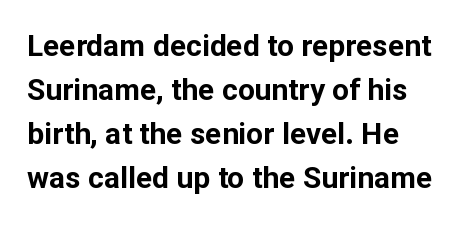
Q: Is the text bold? A: Yes.
Q: Is the text italic (slanted)? A: No, it is upright.
Q: Is the typeface a serif or a sans-serif typeface? A: Sans-serif.
Q: Is the text underlined? A: No.
Q: Is the spacing between letters normal or unusually wide? A: Normal.
Q: Is the spacing between lines tight, normal or loose? A: Normal.
Q: Width (condensed, normal, or wide)? A: Normal.
Q: Stroke contrast? A: Low.
Q: x-height? A: Medium.
Q: Monospaced? A: No.
